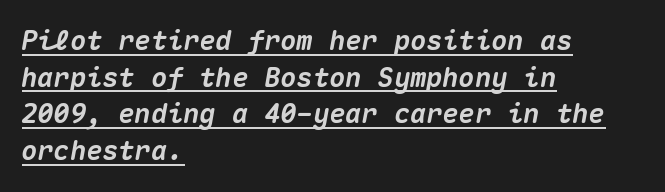
Line beginnings align vertically; line endings do not. Inter-character spacing is left at the font's built-in metrics. Line spacing here is normal. The rendering uses a bold face; every stroke is thick and dark. The sample's only ornament is a line tracing under the words. The font's italic variant was chosen for this text.
